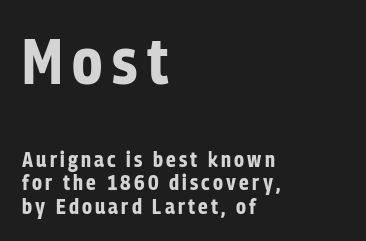
{"serif": "no", "italic": "no", "bold": "yes", "weight": "bold", "width": "condensed", "stroke_contrast": "low", "x_height": "medium", "monospaced": "no", "underline": "no", "align": "left", "line_spacing": "tight", "line_spacing_ratio": 1.13, "larger_block": "first", "size_ratio": 3.05, "glyph_px": 64}
